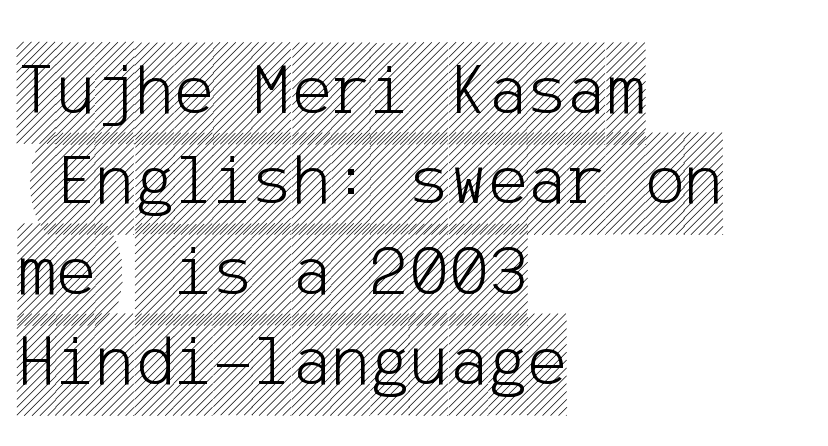
The rendering anchors every line to the left-hand side. Every character sits straight up, as roman type does. Check under the words: just untouched page. Standard letterfit; no display-style spreading of the glyphs.
